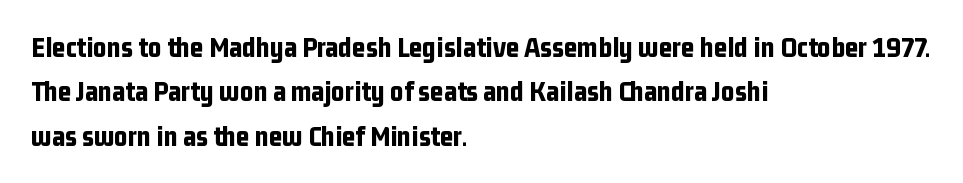
Q: Is the text bold? A: Yes.
Q: Is the text italic (slanted)? A: No, it is upright.
Q: Is the typeface a serif or a sans-serif typeface? A: Sans-serif.
Q: Is the text underlined? A: No.
Q: How is the paragraph aligned? A: Left-aligned.
Q: Is the spacing between letters normal or unusually wide? A: Normal.
Q: Is the spacing between lines tight, normal or loose? A: Normal.
Q: Width (condensed, normal, or wide)? A: Condensed.
Q: Stroke contrast? A: Low.
Q: x-height? A: Medium.
Q: Monospaced? A: No.
